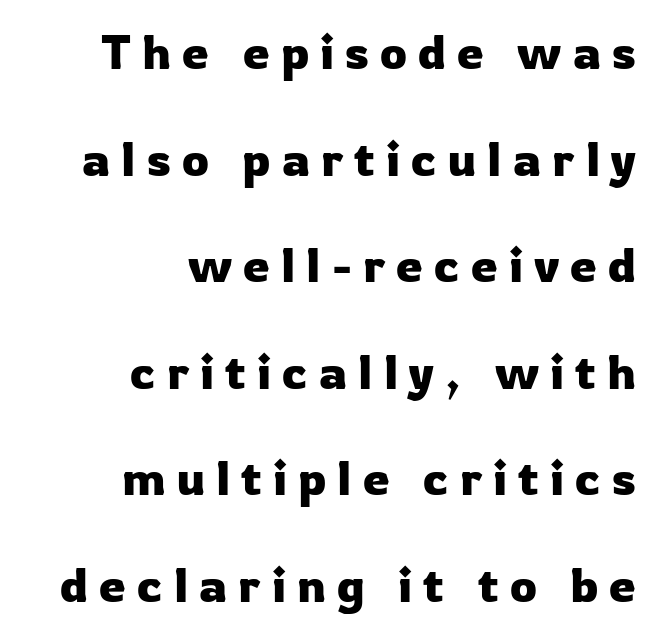
Q: Is the text italic (slanted)? A: No, it is upright.
Q: Is the typeface a serif or a sans-serif typeface? A: Sans-serif.
Q: Is the text underlined? A: No.
Q: How is the paragraph aligned? A: Right-aligned.
Q: Is the spacing between letters normal or unusually wide? A: Unusually wide.
Q: Is the spacing between lines tight, normal or loose? A: Loose.
Q: Width (condensed, normal, or wide)? A: Normal.
Q: Stroke contrast? A: Low.
Q: x-height? A: Medium.
Q: Monospaced? A: No.
